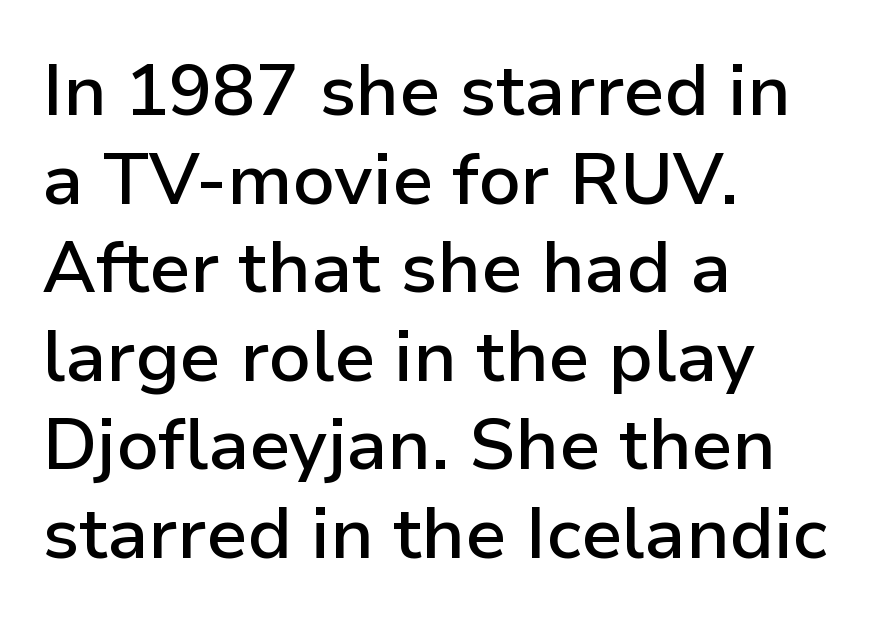
{"serif": "no", "italic": "no", "bold": "semi", "weight": "semibold", "width": "normal", "stroke_contrast": "low", "x_height": "medium", "monospaced": "no", "underline": "no", "align": "left", "line_spacing_ratio": 1.23, "letter_spacing": "normal", "letter_spacing_em": 0.0, "glyph_px": 72}
